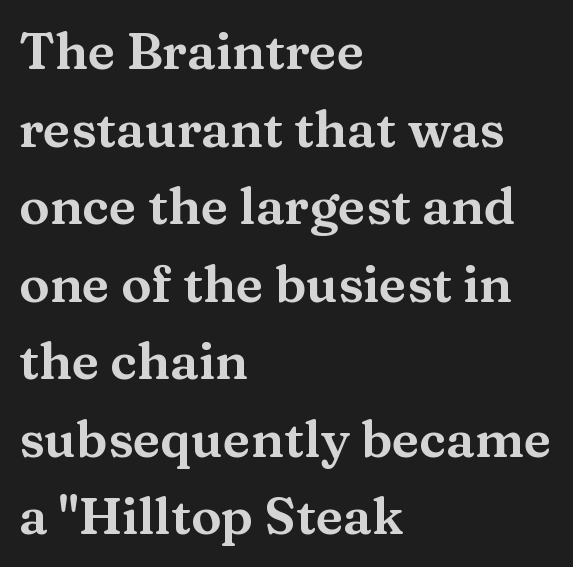
It's the straight-up-and-down kind of type. Each row of text sits above clean, open space. Each letter's strokes conclude with small projecting serifs. Vertical spacing — default. The gaps between neighbouring characters are ordinary and unremarkable.
